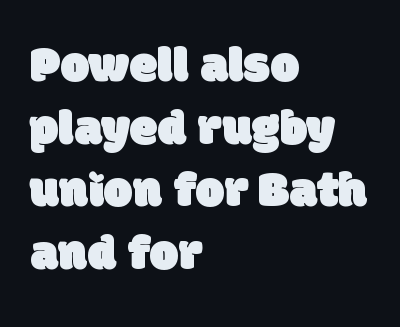
Q: Is the typeface a serif or a sans-serif typeface? A: Sans-serif.
Q: Is the text underlined? A: No.
Q: How is the paragraph aligned? A: Left-aligned.
Q: Is the spacing between letters normal or unusually wide? A: Normal.
Q: Width (condensed, normal, or wide)? A: Normal.
Q: Stroke contrast? A: Low.
Q: x-height? A: Large.
Q: Monospaced? A: No.
